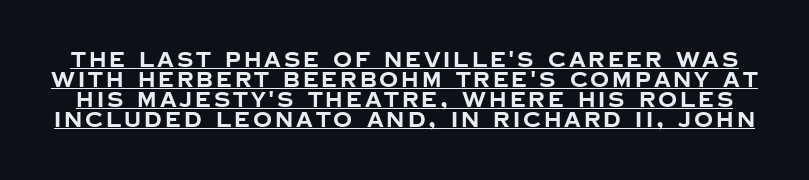
Each new line begins almost immediately beneath the previous one. A roman cut, with each character standing at attention. Notice how a bar underscores the lettering throughout. Bold? Absolutely — the strokes are thick and heavy.
